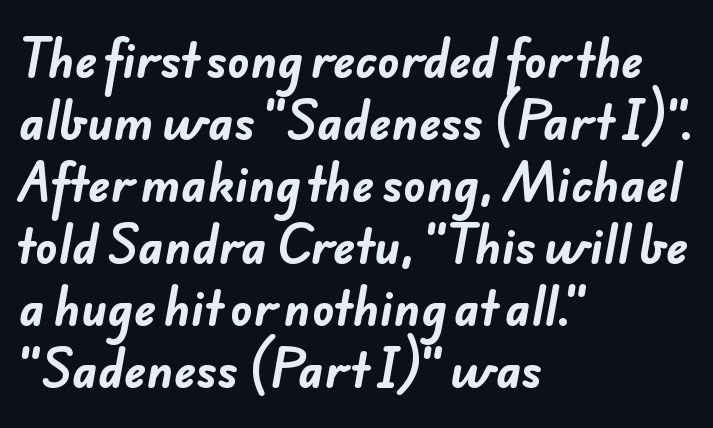
Q: Is the text bold? A: Yes.
Q: Is the typeface a serif or a sans-serif typeface? A: Sans-serif.
Q: Is the text underlined? A: No.
Q: How is the paragraph aligned? A: Left-aligned.
Q: Is the spacing between letters normal or unusually wide? A: Normal.
Q: Is the spacing between lines tight, normal or loose? A: Normal.
Q: Width (condensed, normal, or wide)? A: Normal.
Q: Stroke contrast? A: Low.
Q: x-height? A: Small.
Q: Monospaced? A: No.
